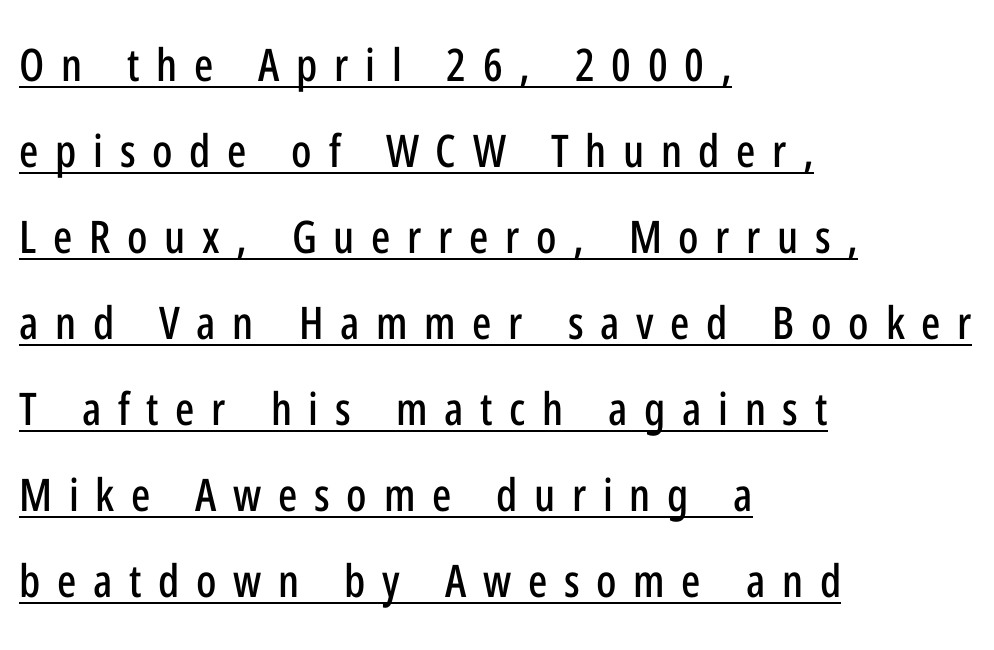
{"serif": "no", "italic": "no", "width": "condensed", "stroke_contrast": "low", "x_height": "medium", "monospaced": "no", "underline": "yes", "align": "left", "line_spacing": "loose", "line_spacing_ratio": 1.91, "letter_spacing": "wide", "letter_spacing_em": 0.37, "glyph_px": 45}
